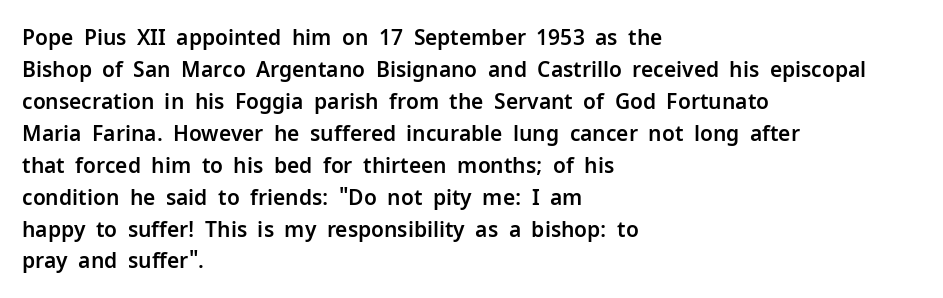
The image shows 21 px text type, upright; set left-aligned, normal line spacing (1.52x), normal letter spacing, not underlined.
